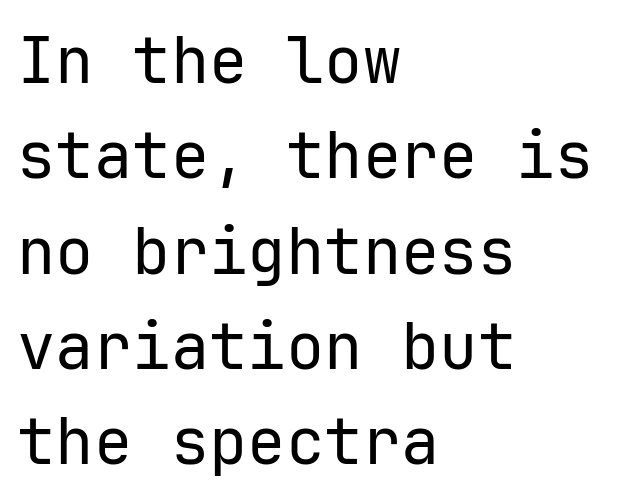
You could call the tracking neutral — neither tight nor loose. Leading: standard. The letters stand upright; this is a roman face. Check under the words: just untouched page.
